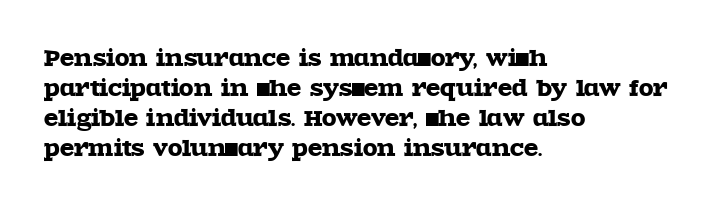
The gaps between neighbouring characters are ordinary and unremarkable. This rendering uses left alignment, leaving the right contour irregular. Horizontal bands of white between lines are of average thickness. The strip under each line holds only bare page. It's the straight-up-and-down kind of type.
